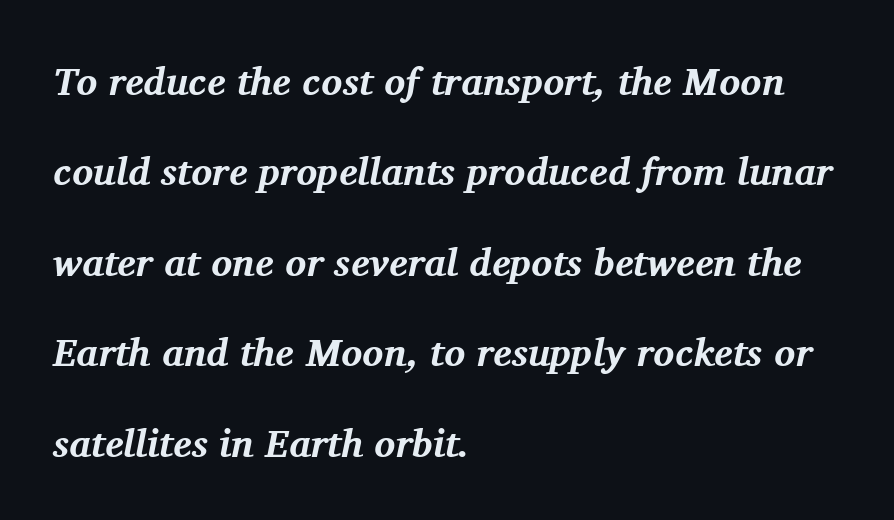
The image shows 39 px bold serif type, italic (leaning right); set left-aligned, loose line spacing (2.32x), normal letter spacing, not underlined; medium stroke contrast and a medium x-height.
